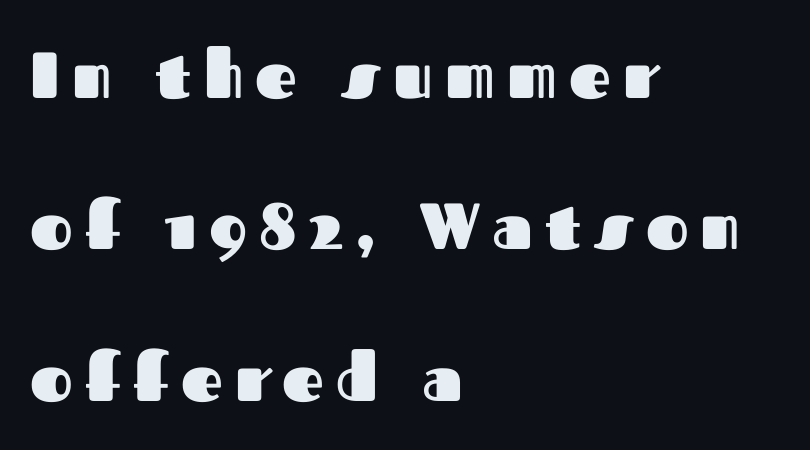
Q: Is the text bold? A: Yes.
Q: Is the text italic (slanted)? A: No, it is upright.
Q: Is the typeface a serif or a sans-serif typeface? A: Sans-serif.
Q: Is the text underlined? A: No.
Q: How is the paragraph aligned? A: Left-aligned.
Q: Is the spacing between lines tight, normal or loose? A: Loose.
Q: Width (condensed, normal, or wide)? A: Normal.
Q: Stroke contrast? A: Medium.
Q: x-height? A: Medium.
Q: Monospaced? A: No.
